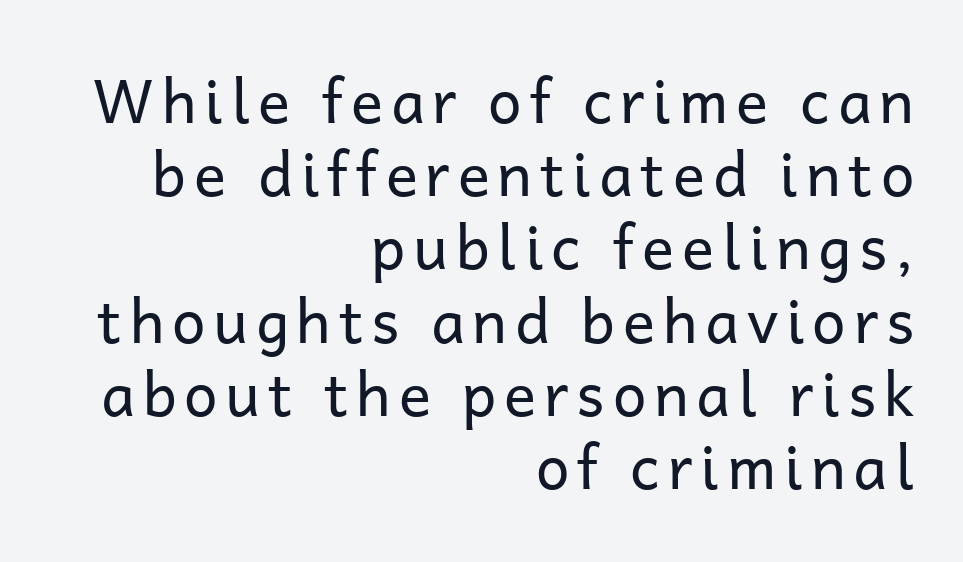
The image shows 60 px regular-weight sans-serif type, upright; set right-aligned, line spacing 1.22x, not underlined; low stroke contrast and a medium x-height.
